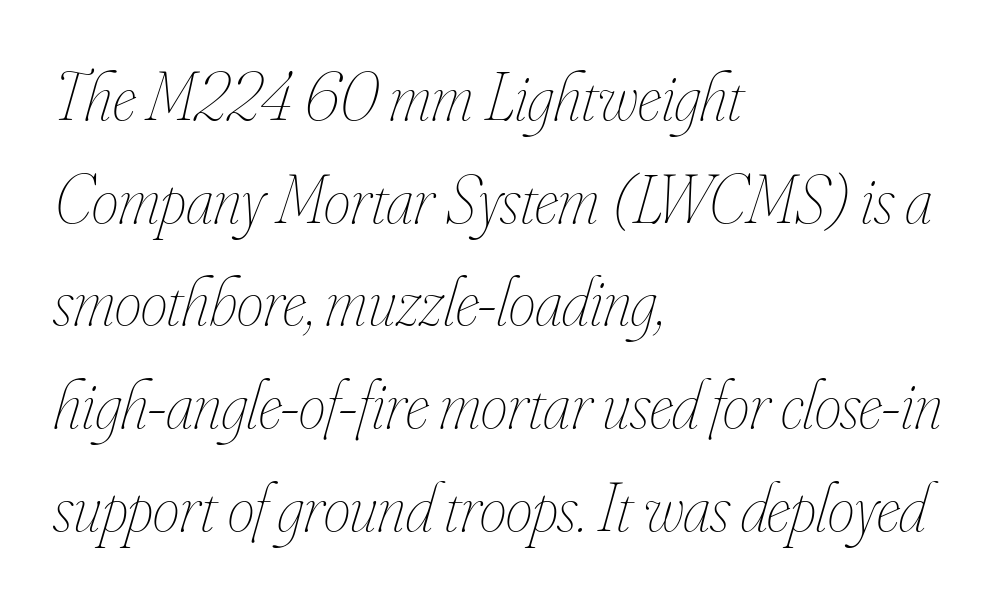
Q: Is the text bold? A: No.
Q: Is the text italic (slanted)? A: Yes, it leans right by about 16 degrees.
Q: Is the text underlined? A: No.
Q: How is the paragraph aligned? A: Left-aligned.
Q: Is the spacing between letters normal or unusually wide? A: Normal.
Q: Is the spacing between lines tight, normal or loose? A: Normal.
Q: Width (condensed, normal, or wide)? A: Condensed.
Q: Stroke contrast? A: Low.
Q: x-height? A: Small.
Q: Monospaced? A: No.
